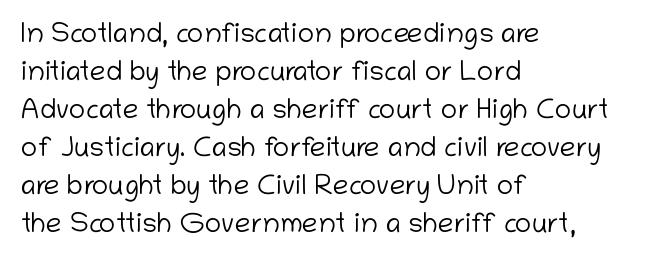
The image shows 28 px light sans-serif type, upright; set left-aligned, normal line spacing (1.36x), normal letter spacing, not underlined; low stroke contrast and a medium x-height.
